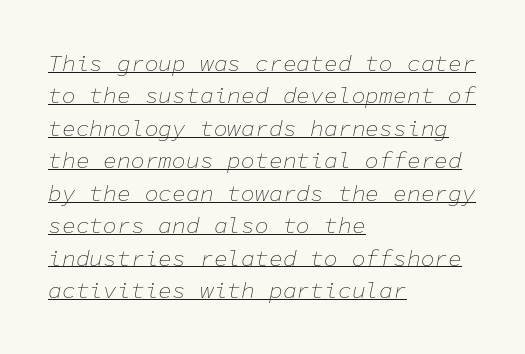
{"italic": "yes", "lean": "right", "slant_degrees": 11, "bold": "no", "underline": "yes", "align": "left", "line_spacing": "normal", "line_spacing_ratio": 1.41, "letter_spacing": "normal", "letter_spacing_em": 0.0, "glyph_px": 23}
